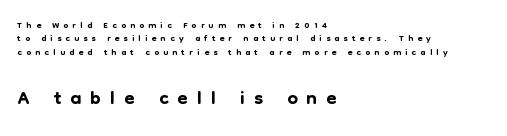
Q: Is the text italic (slanted)? A: No, it is upright.
Q: Is the typeface a serif or a sans-serif typeface? A: Sans-serif.
Q: Is the text underlined? A: No.
Q: How is the paragraph aligned? A: Left-aligned.
Q: Is the spacing between letters normal or unusually wide? A: Unusually wide.
Q: Is the spacing between lines tight, normal or loose? A: Tight.
Q: Which block of text is set in a larger size, the first (top) or the second (bottom)? A: The second (bottom) one.
Q: Width (condensed, normal, or wide)? A: Normal.
Q: Stroke contrast? A: Low.
Q: x-height? A: Medium.
Q: Monospaced? A: No.
